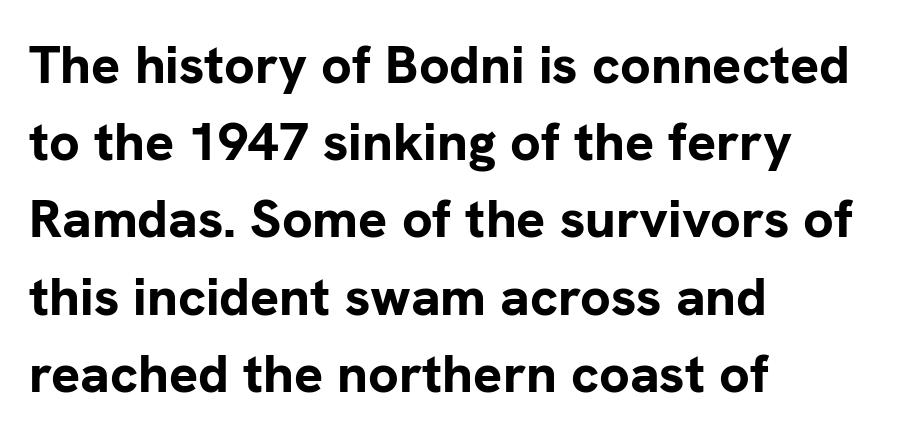
To sum up the face: it is a sans, with no serifs. Leftover space on each line is placed entirely after the last word. Notice how descenders clear the ascenders below comfortably — that's standard leading. The lettering holds an erect, upright posture throughout. The characters look thick and weighty, a clear bold.
